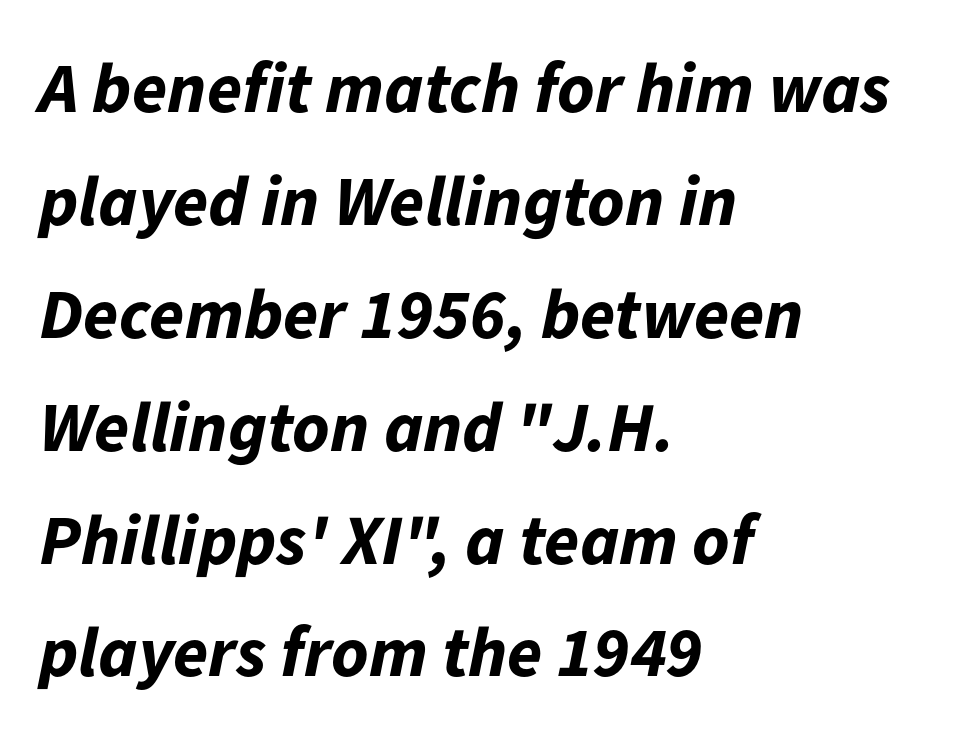
Is the block centered? No — it sits flush against the left margin. Regular leading. A typesetter would call this proportional, since set widths differ per character. Does the lettering tilt? It does — this is italic.
